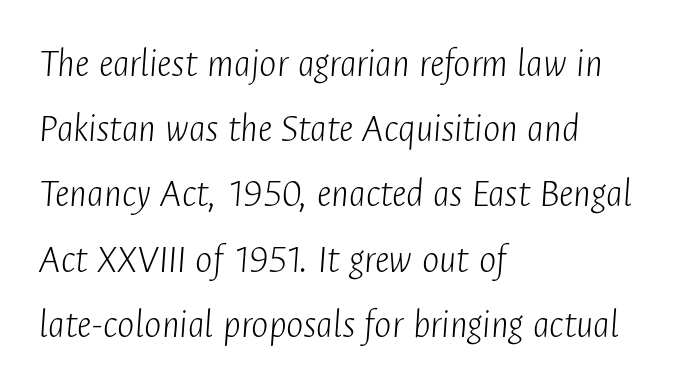
Look at the tracking — it's just the regular setting, nothing added. Bare-footed words on every line. Interline gaps are of average width in this sample. The paragraph shown leans on its left margin.
